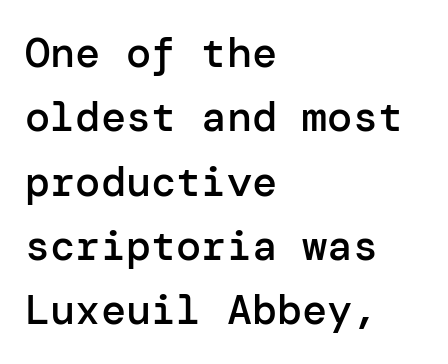
Rows of type keep a routine distance in the vertical direction. These lines are set flush left with a ragged right edge. Underline: absent. Ascenders rise straight up at ninety degrees.
